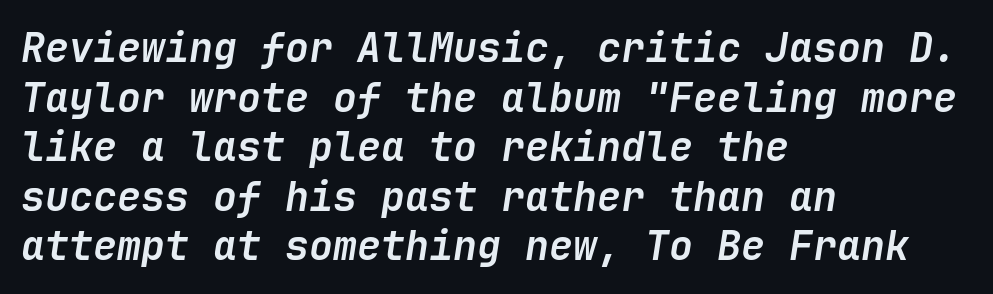
Q: Is the text bold? A: Yes.
Q: Is the text italic (slanted)? A: Yes, it leans right by about 9 degrees.
Q: Is the text underlined? A: No.
Q: How is the paragraph aligned? A: Left-aligned.
Q: Is the spacing between letters normal or unusually wide? A: Normal.
Q: Width (condensed, normal, or wide)? A: Normal.
Q: Stroke contrast? A: Low.
Q: x-height? A: Medium.
